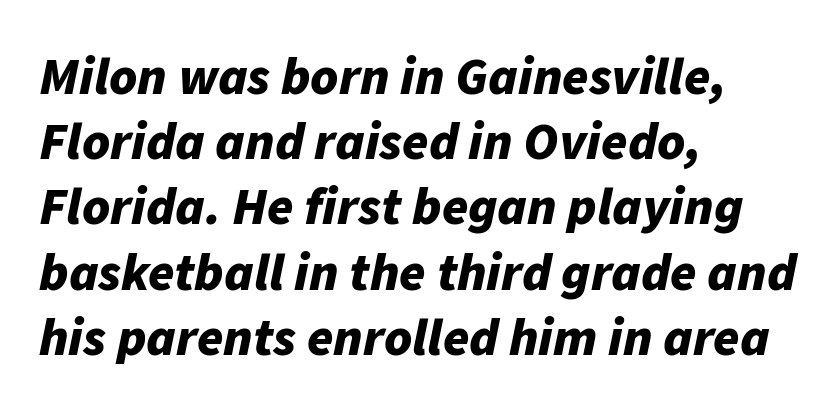
{"italic": "yes", "lean": "right", "slant_degrees": 11, "bold": "yes", "weight": "bold", "width": "normal", "stroke_contrast": "low", "x_height": "medium", "monospaced": "no", "underline": "no", "align": "left", "line_spacing_ratio": 1.23, "letter_spacing": "normal", "letter_spacing_em": 0.0, "glyph_px": 53}
